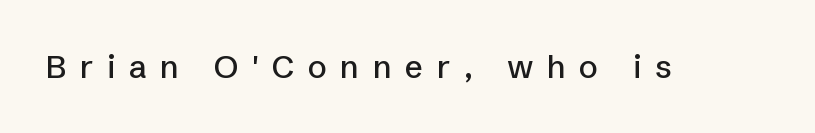
{"serif": "no", "italic": "no", "width": "normal", "stroke_contrast": "low", "x_height": "medium", "monospaced": "no", "underline": "no", "letter_spacing": "wide", "letter_spacing_em": 0.42, "glyph_px": 32}
